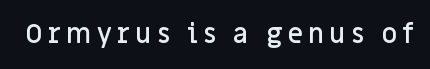
{"italic": "no", "bold": "semi", "underline": "no", "glyph_px": 27}
